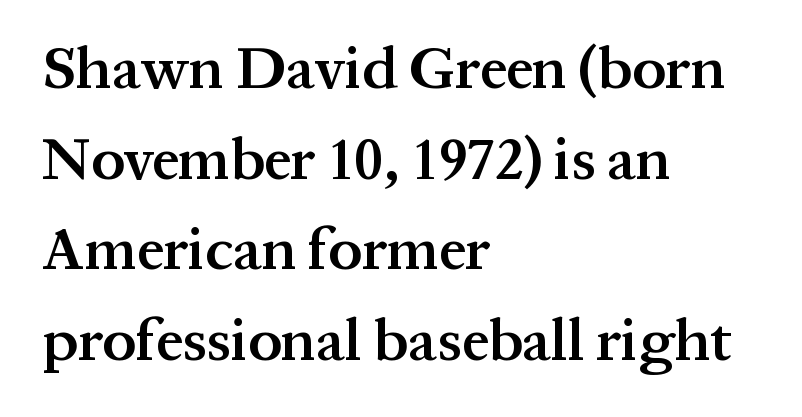
This is moderately heavy type, rendered in semibold. A typesetter would call this zero additional tracking. Ascenders rise straight up at ninety degrees. Letters rest on an invisible, unmarked baseline. The passage shown is typeset with a serif family.
